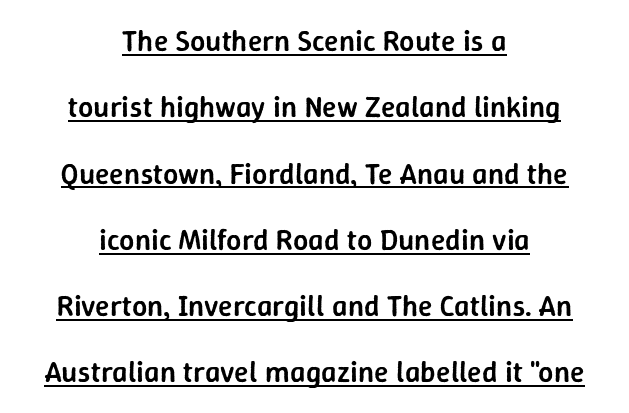
The image shows 30 px semibold sans-serif type, upright; set centered, loose line spacing (2.21x), normal letter spacing, underlined; low stroke contrast and a medium x-height.
